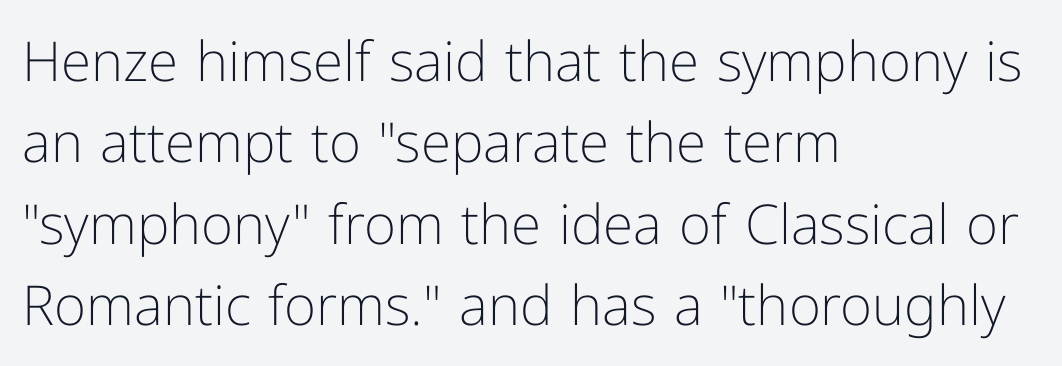
{"serif": "no", "italic": "no", "bold": "no", "weight": "light", "width": "normal", "stroke_contrast": "low", "x_height": "medium", "monospaced": "no", "underline": "no", "align": "left", "line_spacing": "normal", "line_spacing_ratio": 1.48, "letter_spacing": "normal", "letter_spacing_em": 0.0, "glyph_px": 55}
